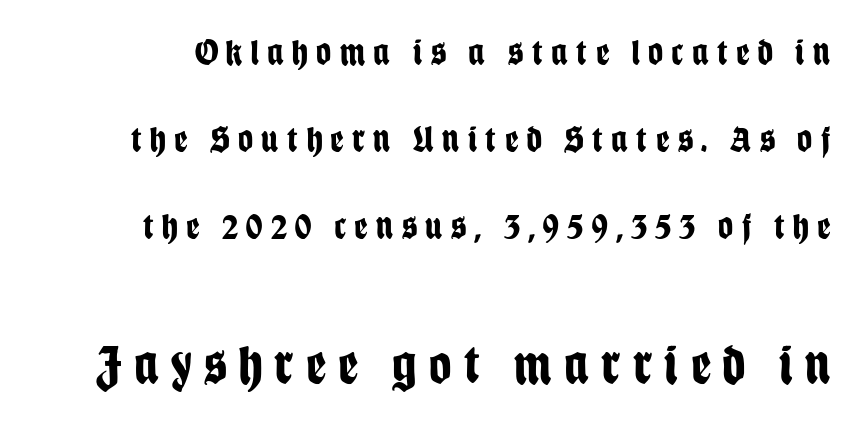
{"serif": "no", "italic": "no", "bold": "yes", "weight": "bold", "width": "condensed", "stroke_contrast": "low", "x_height": "large", "monospaced": "no", "underline": "no", "line_spacing": "loose", "line_spacing_ratio": 2.35, "letter_spacing": "wide", "letter_spacing_em": 0.23, "larger_block": "second", "size_ratio": 1.49, "glyph_px": 55}
